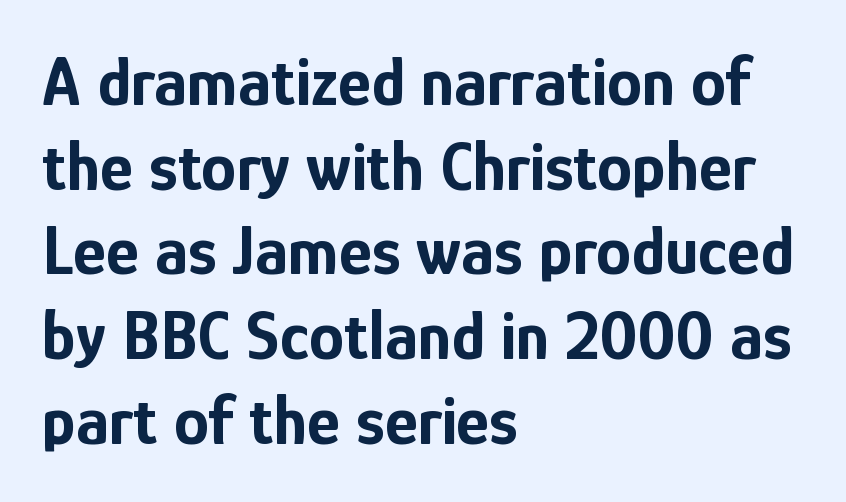
{"serif": "no", "italic": "no", "bold": "yes", "weight": "bold", "width": "condensed", "stroke_contrast": "low", "x_height": "medium", "monospaced": "no", "underline": "no", "align": "left", "line_spacing_ratio": 1.21, "letter_spacing": "normal", "letter_spacing_em": 0.0, "glyph_px": 70}
